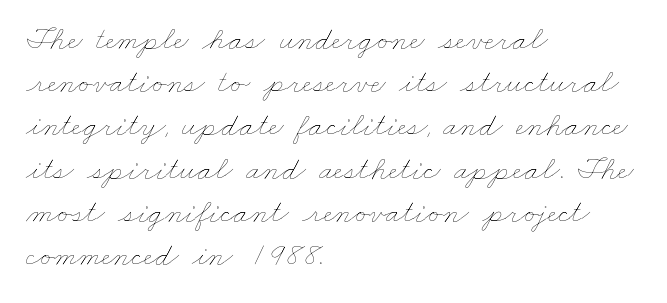
The image shows 33 px thin, wide type; set left-aligned, normal line spacing (1.31x), normal letter spacing, not underlined; low stroke contrast and a small x-height.
